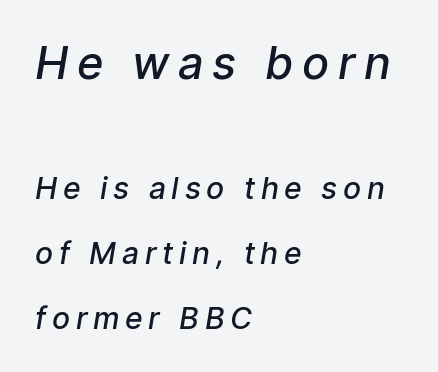
Q: Is the text bold? A: Semi-bold.
Q: Is the typeface a serif or a sans-serif typeface? A: Sans-serif.
Q: Is the text underlined? A: No.
Q: How is the paragraph aligned? A: Left-aligned.
Q: Is the spacing between lines tight, normal or loose? A: Loose.
Q: Which block of text is set in a larger size, the first (top) or the second (bottom)? A: The first (top) one.
Q: Width (condensed, normal, or wide)? A: Normal.
Q: Stroke contrast? A: Low.
Q: x-height? A: Medium.
Q: Monospaced? A: No.
